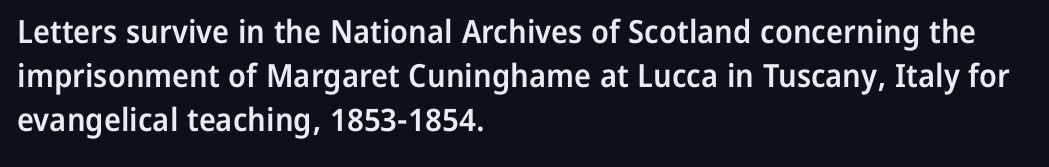
Q: Is the text bold? A: Semi-bold.
Q: Is the text italic (slanted)? A: No, it is upright.
Q: Is the typeface a serif or a sans-serif typeface? A: Sans-serif.
Q: Is the text underlined? A: No.
Q: How is the paragraph aligned? A: Left-aligned.
Q: Is the spacing between letters normal or unusually wide? A: Normal.
Q: Is the spacing between lines tight, normal or loose? A: Normal.
Q: Width (condensed, normal, or wide)? A: Normal.
Q: Stroke contrast? A: Low.
Q: x-height? A: Medium.
Q: Monospaced? A: No.
